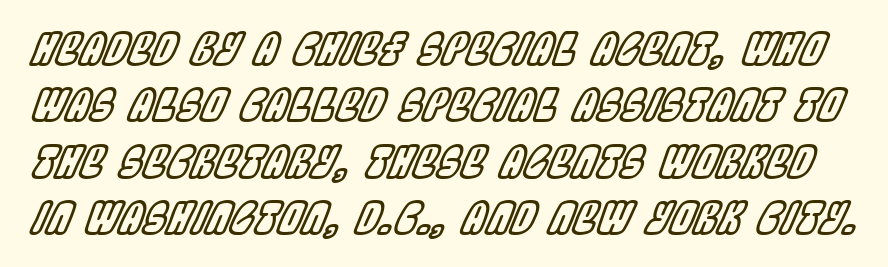
{"italic": "yes", "lean": "right", "slant_degrees": 22, "width": "condensed", "x_height": "large", "monospaced": "no", "underline": "no", "line_spacing": "normal", "line_spacing_ratio": 1.31, "letter_spacing": "normal", "letter_spacing_em": 0.0, "glyph_px": 43}
